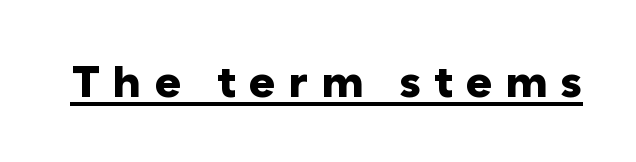
The image shows 45 px heavy sans-serif type, upright; set unusually wide letter spacing (+0.28 em), underlined; low stroke contrast and a medium x-height.
